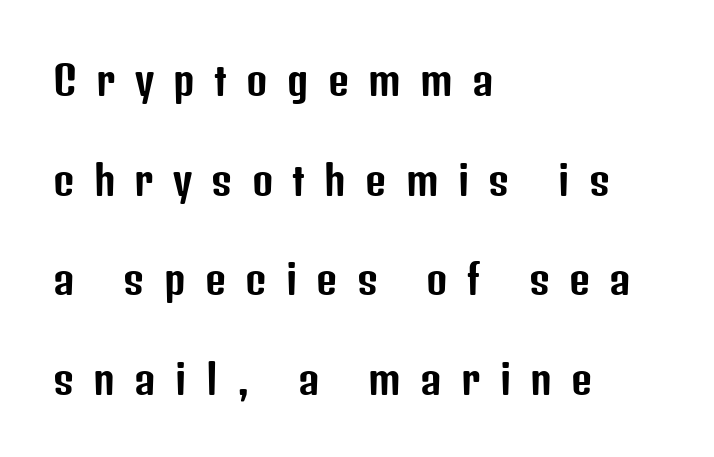
The image shows 41 px condensed sans-serif type, upright; set left-aligned, loose line spacing (2.43x), unusually wide letter spacing (+0.47 em), not underlined; low stroke contrast and a medium x-height.
